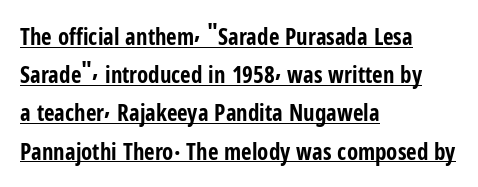
{"italic": "no", "bold": "yes", "underline": "yes", "align": "left", "line_spacing": "normal", "line_spacing_ratio": 1.66, "letter_spacing": "normal", "letter_spacing_em": 0.0, "glyph_px": 23}
